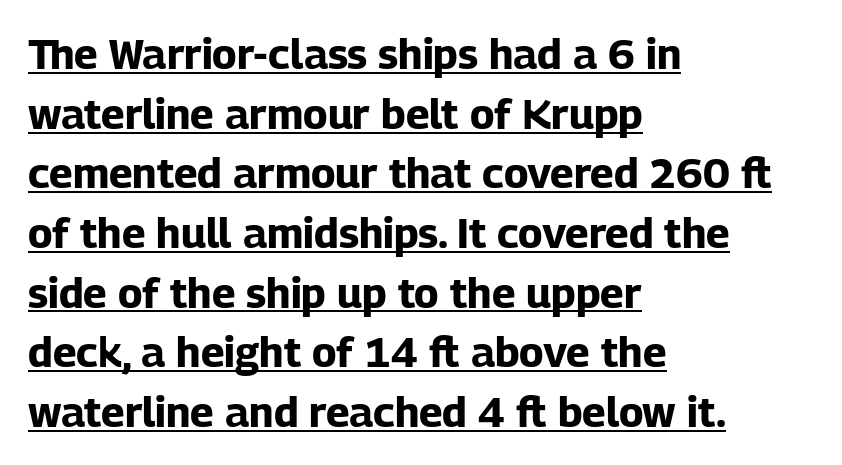
{"serif": "no", "italic": "no", "bold": "yes", "weight": "bold", "width": "normal", "stroke_contrast": "low", "x_height": "medium", "monospaced": "no", "underline": "yes", "align": "left", "line_spacing": "normal", "line_spacing_ratio": 1.42, "letter_spacing": "normal", "letter_spacing_em": 0.0, "glyph_px": 42}
